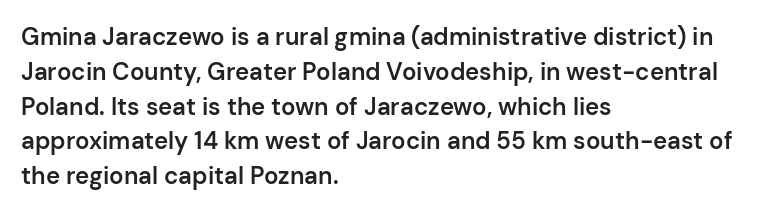
Notice how descenders clear the ascenders below comfortably — that's standard leading. It's the straight-up-and-down kind of type. Horizontally, the lines are justified to the leading edge only. Is the letter spacing exaggerated? No — it looks like the ordinary default. Semibold letterforms, between regular and bold.
